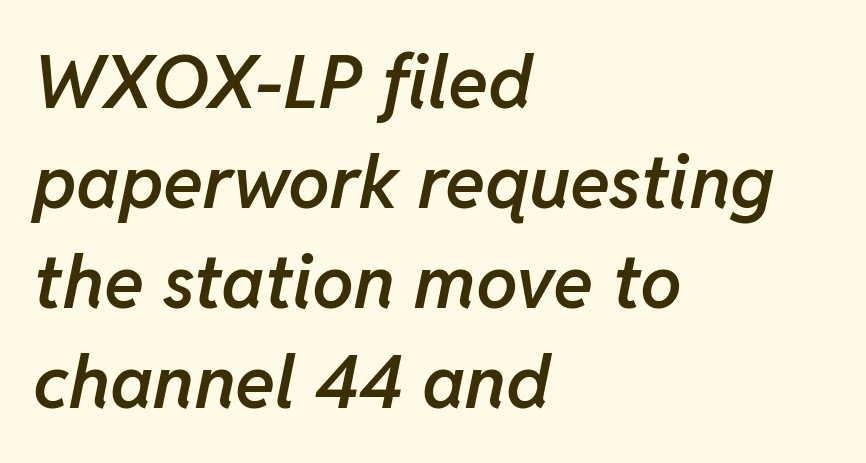
Q: Is the text bold? A: Semi-bold.
Q: Is the text italic (slanted)? A: Yes, it leans right by about 11 degrees.
Q: Is the text underlined? A: No.
Q: How is the paragraph aligned? A: Left-aligned.
Q: Is the spacing between letters normal or unusually wide? A: Normal.
Q: Is the spacing between lines tight, normal or loose? A: Normal.
Q: Width (condensed, normal, or wide)? A: Normal.
Q: Stroke contrast? A: Low.
Q: x-height? A: Medium.
Q: Monospaced? A: No.
